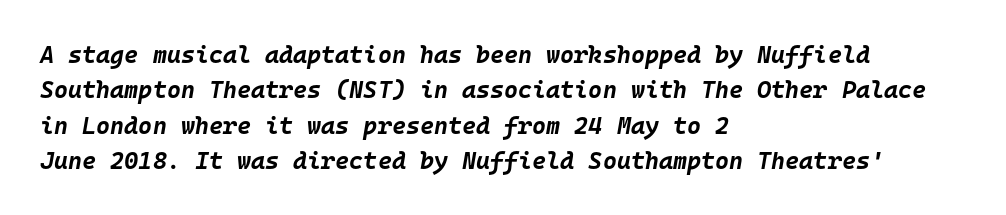
The image shows 24 px bold type, italic (leaning right); set left-aligned, normal line spacing (1.47x), normal letter spacing, not underlined.
